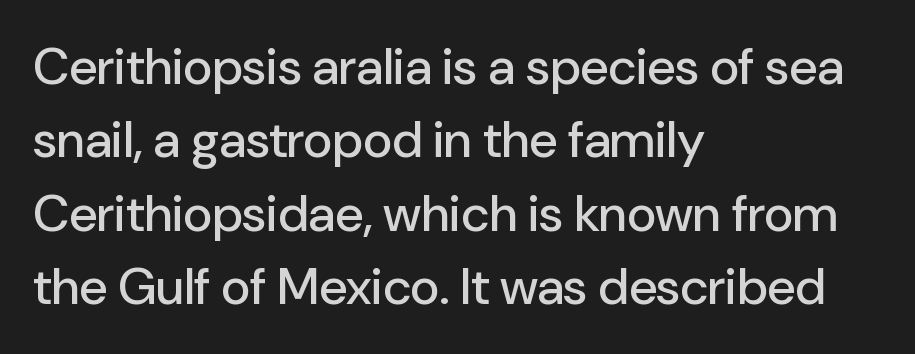
The image shows 51 px sans-serif type, upright; set left-aligned, normal line spacing (1.44x), normal letter spacing, not underlined; low stroke contrast and a medium x-height.
